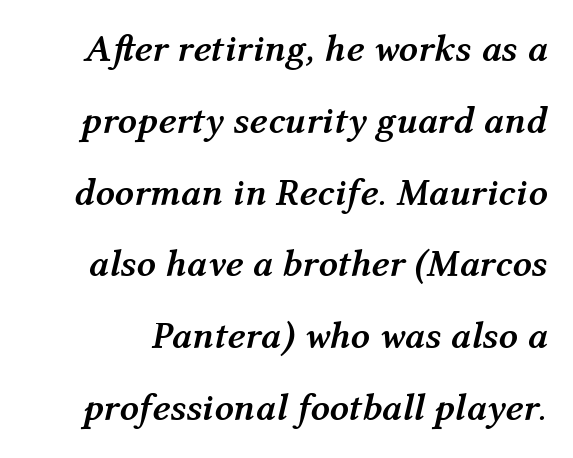
{"italic": "yes", "lean": "right", "slant_degrees": 12, "bold": "yes", "weight": "semibold", "width": "normal", "stroke_contrast": "medium", "x_height": "medium", "monospaced": "no", "underline": "no", "line_spacing_ratio": 1.89, "letter_spacing": "normal", "letter_spacing_em": 0.0, "glyph_px": 38}
